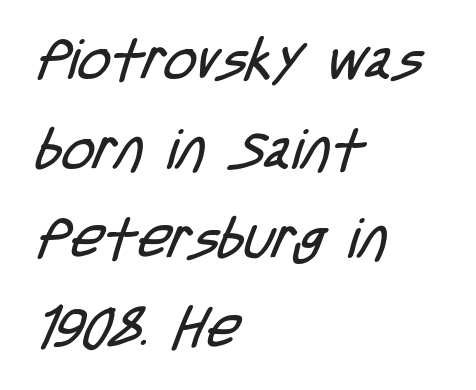
{"serif": "no", "bold": "no", "weight": "regular", "width": "condensed", "stroke_contrast": "low", "x_height": "large", "monospaced": "no", "underline": "no", "align": "left", "line_spacing": "normal", "line_spacing_ratio": 1.6, "letter_spacing": "normal", "letter_spacing_em": 0.0, "glyph_px": 56}
